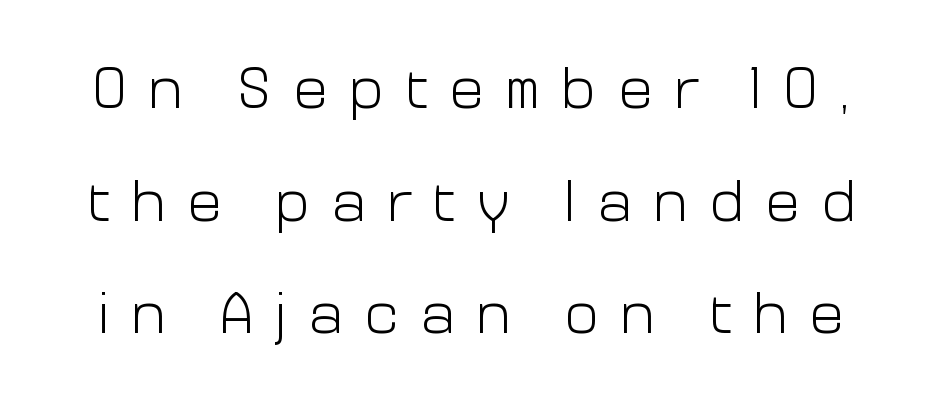
{"serif": "no", "italic": "no", "bold": "no", "weight": "light", "width": "normal", "stroke_contrast": "low", "x_height": "medium", "monospaced": "no", "underline": "no", "line_spacing": "loose", "line_spacing_ratio": 1.91, "letter_spacing": "wide", "letter_spacing_em": 0.35, "glyph_px": 59}
